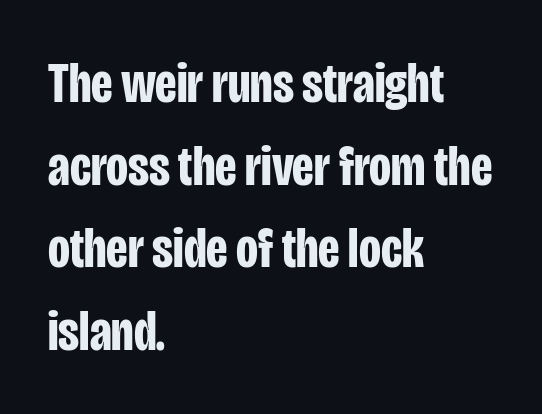
The passage shown is typed in a proportional face where columns would drift. The font's upright variant was chosen for this text. Caption: standard tracking, unaltered. These lines stack with their left ends in a neat column. To sum up the face: it is a sans, with no serifs.
